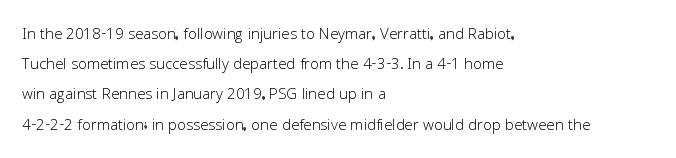
Q: Is the text bold? A: No.
Q: Is the text italic (slanted)? A: No, it is upright.
Q: Is the text underlined? A: No.
Q: How is the paragraph aligned? A: Left-aligned.
Q: Is the spacing between letters normal or unusually wide? A: Normal.
Q: Is the spacing between lines tight, normal or loose? A: Normal.
